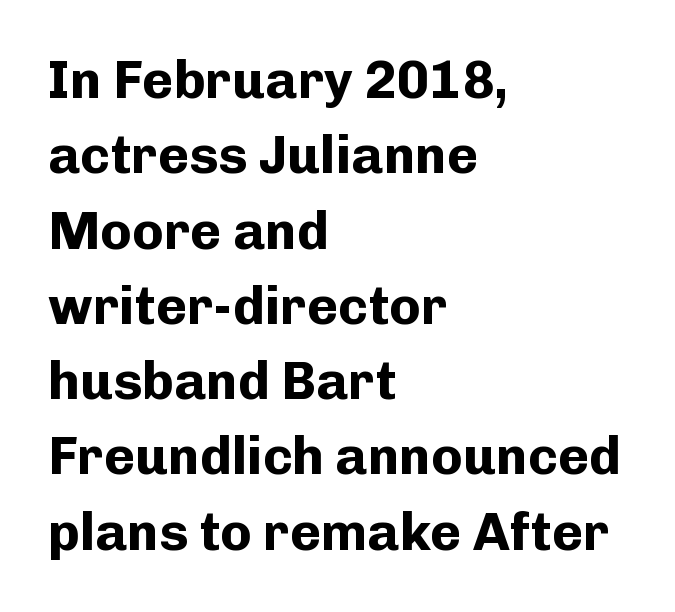
{"serif": "no", "italic": "no", "bold": "yes", "weight": "bold", "width": "normal", "stroke_contrast": "low", "x_height": "medium", "monospaced": "no", "underline": "no", "align": "left", "line_spacing": "normal", "line_spacing_ratio": 1.42, "letter_spacing": "normal", "letter_spacing_em": 0.0, "glyph_px": 53}
